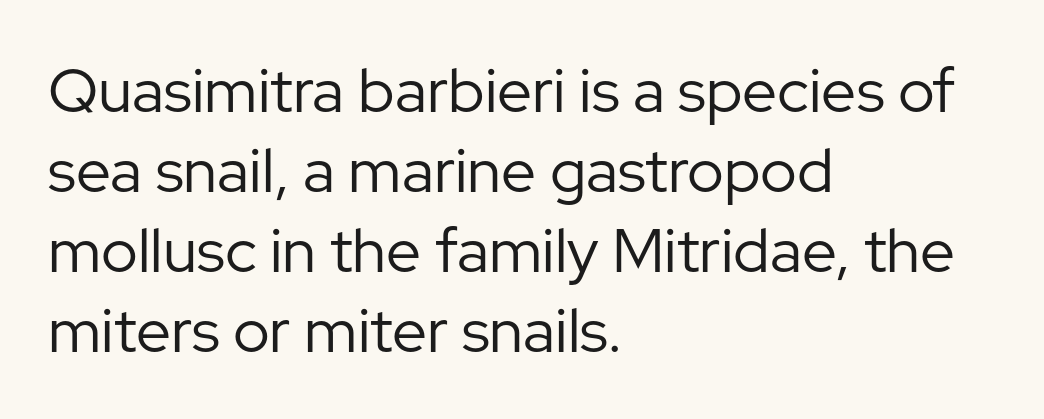
The image shows 62 px regular-weight sans-serif type, upright; set left-aligned, normal line spacing (1.29x), normal letter spacing, not underlined; low stroke contrast and a medium x-height.
